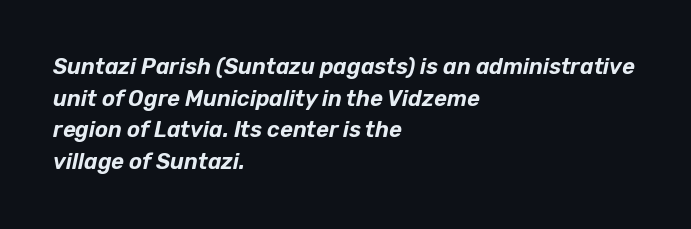
{"italic": "yes", "lean": "right", "slant_degrees": 12, "underline": "no", "align": "left", "line_spacing": "normal", "line_spacing_ratio": 1.44, "letter_spacing": "normal", "letter_spacing_em": 0.0, "glyph_px": 22}
